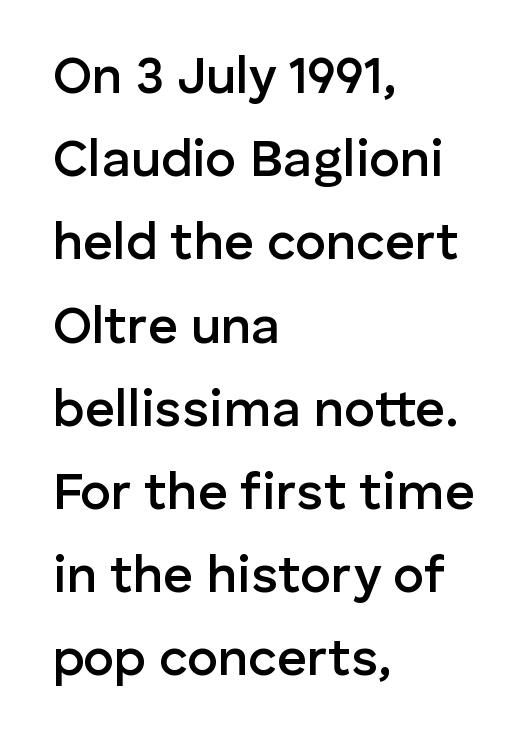
A fair bit of extra ink — the face is semibold, not bold. These lines stack with their left ends in a neat column. Check where the strokes stop: nothing finishes them off — pure sans. Note the varied advance widths — an 'i' is clearly narrower than an 'm'.
